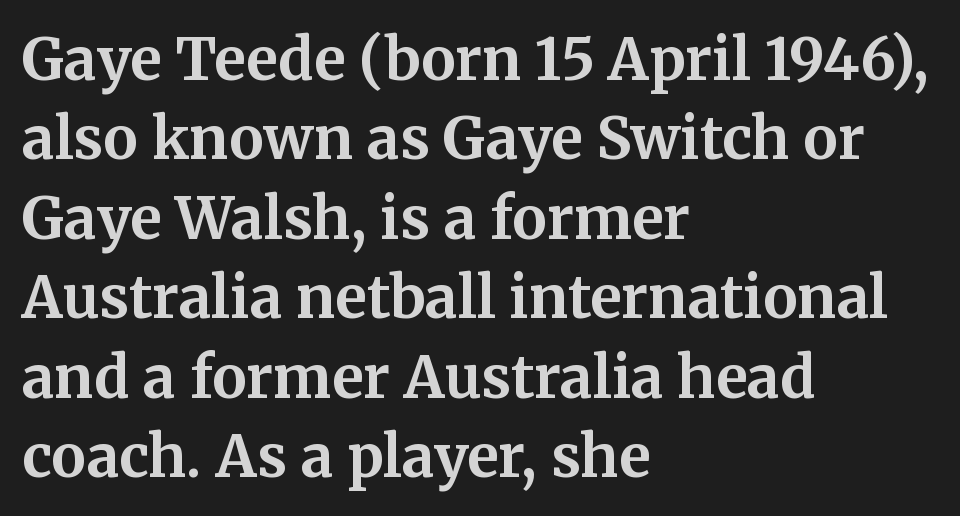
{"serif": "yes", "italic": "no", "bold": "yes", "weight": "bold", "width": "normal", "stroke_contrast": "medium", "x_height": "medium", "monospaced": "no", "underline": "no", "align": "left", "line_spacing": "normal", "line_spacing_ratio": 1.37, "letter_spacing": "normal", "letter_spacing_em": 0.0, "glyph_px": 58}
